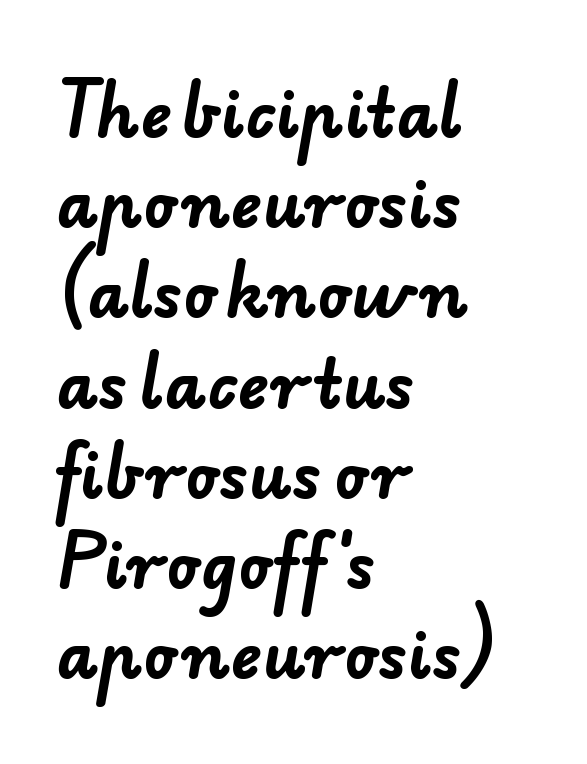
Q: Is the text bold? A: Yes.
Q: Is the typeface a serif or a sans-serif typeface? A: Sans-serif.
Q: Is the text underlined? A: No.
Q: How is the paragraph aligned? A: Left-aligned.
Q: Is the spacing between letters normal or unusually wide? A: Normal.
Q: Is the spacing between lines tight, normal or loose? A: Normal.
Q: Width (condensed, normal, or wide)? A: Normal.
Q: Stroke contrast? A: Low.
Q: x-height? A: Small.
Q: Monospaced? A: No.
